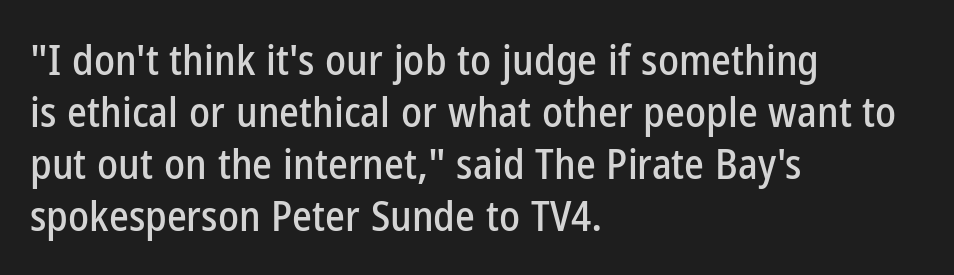
{"serif": "no", "italic": "no", "width": "condensed", "stroke_contrast": "low", "x_height": "medium", "monospaced": "no", "underline": "no", "align": "left", "line_spacing_ratio": 1.24, "letter_spacing": "normal", "letter_spacing_em": 0.0, "glyph_px": 42}
